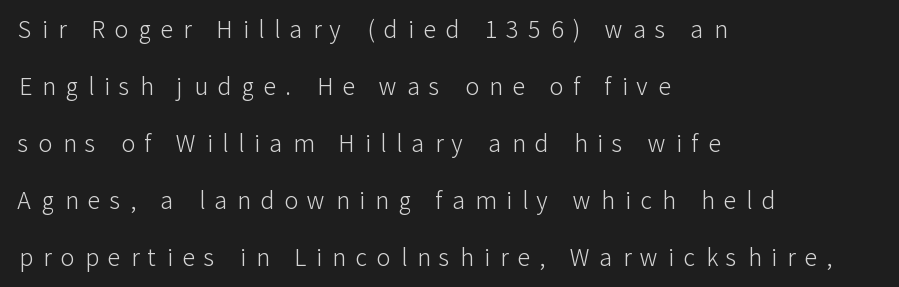
Q: Is the text bold? A: No.
Q: Is the text italic (slanted)? A: No, it is upright.
Q: Is the text underlined? A: No.
Q: How is the paragraph aligned? A: Left-aligned.
Q: Is the spacing between letters normal or unusually wide? A: Unusually wide.
Q: Is the spacing between lines tight, normal or loose? A: Loose.
